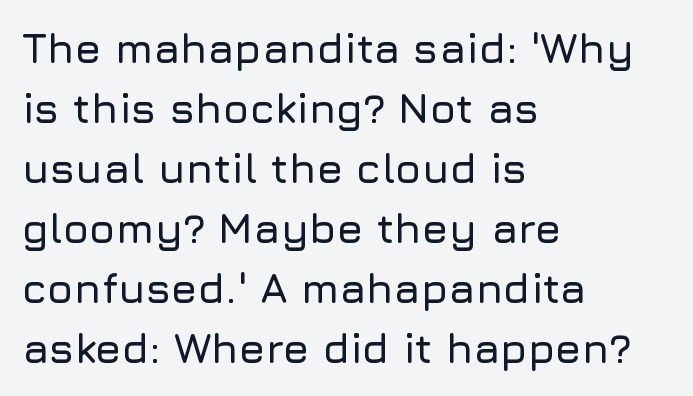
The image shows 42 px sans-serif type, upright; set left-aligned, normal line spacing (1.43x), normal letter spacing, not underlined; low stroke contrast and a medium x-height.
